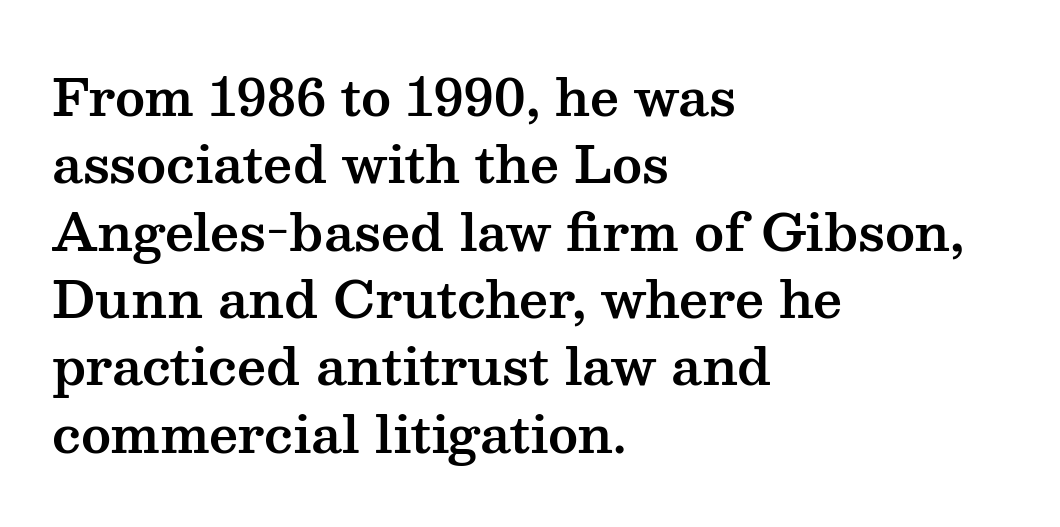
{"serif": "yes", "italic": "no", "width": "wide", "stroke_contrast": "medium", "x_height": "medium", "monospaced": "no", "underline": "no", "align": "left", "line_spacing": "normal", "line_spacing_ratio": 1.32, "letter_spacing": "normal", "letter_spacing_em": 0.0, "glyph_px": 51}
